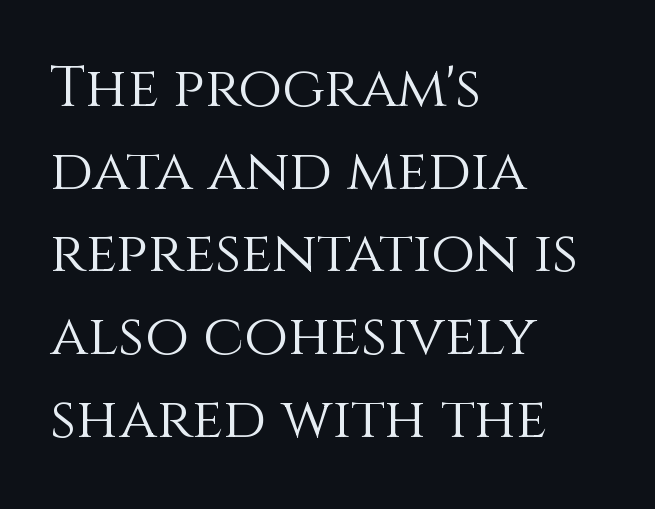
{"italic": "no", "bold": "no", "weight": "light", "width": "normal", "stroke_contrast": "medium", "x_height": "large", "monospaced": "no", "underline": "no", "align": "left", "line_spacing": "normal", "line_spacing_ratio": 1.45, "letter_spacing": "normal", "letter_spacing_em": 0.0, "glyph_px": 57}
